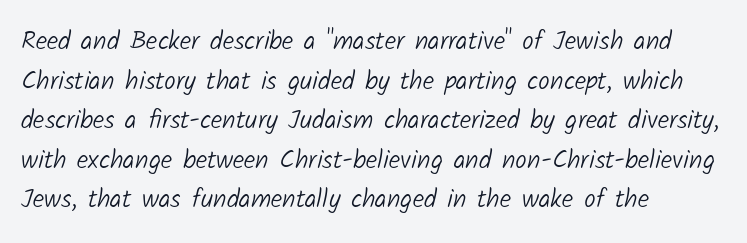
Teacher's note: observe the even left margin — that is flush-left alignment. The glyphs are unaccompanied by any horizontal stroke below them. The line texture is even and compact thanks to regular tracking. Horizontal bands of white between lines are of average thickness. Is this a heavy cut? Hardly; it is regular or lighter.
